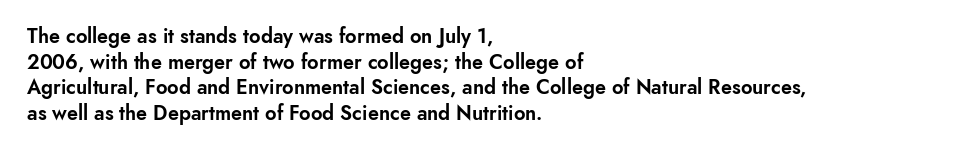
The image shows 20 px text type, upright; set left-aligned, normal line spacing (1.28x), normal letter spacing, not underlined.
